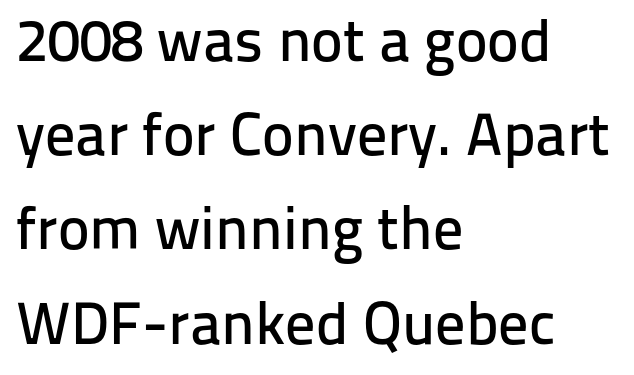
The image shows 60 px sans-serif type, upright; set left-aligned, normal line spacing (1.57x), normal letter spacing, not underlined; low stroke contrast and a medium x-height.
